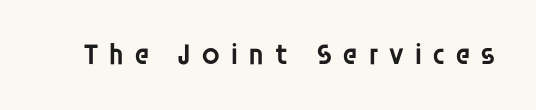
Q: Is the text bold? A: Semi-bold.
Q: Is the text italic (slanted)? A: No, it is upright.
Q: Is the typeface a serif or a sans-serif typeface? A: Sans-serif.
Q: Is the text underlined? A: No.
Q: Is the spacing between letters normal or unusually wide? A: Unusually wide.
Q: Width (condensed, normal, or wide)? A: Normal.
Q: Stroke contrast? A: Low.
Q: x-height? A: Large.
Q: Monospaced? A: No.
